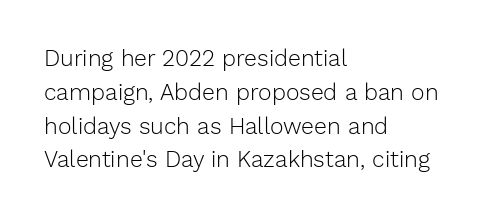
{"italic": "no", "bold": "no", "underline": "no", "align": "left", "line_spacing": "normal", "line_spacing_ratio": 1.47, "letter_spacing": "normal", "letter_spacing_em": 0.0, "glyph_px": 23}
